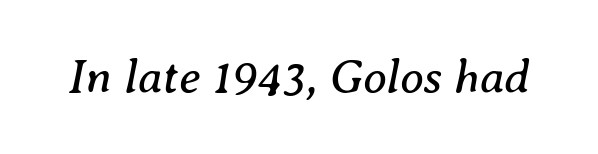
{"serif": "yes", "italic": "yes", "lean": "right", "slant_degrees": 8, "bold": "no", "weight": "regular", "width": "normal", "stroke_contrast": "medium", "x_height": "medium", "monospaced": "no", "underline": "no", "letter_spacing": "normal", "letter_spacing_em": 0.0, "glyph_px": 48}
